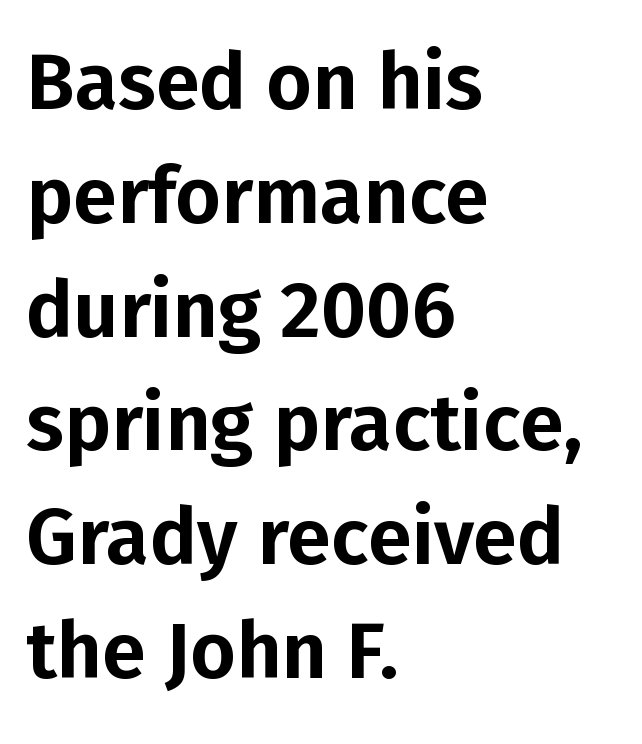
Q: Is the text italic (slanted)? A: No, it is upright.
Q: Is the typeface a serif or a sans-serif typeface? A: Sans-serif.
Q: Is the text underlined? A: No.
Q: How is the paragraph aligned? A: Left-aligned.
Q: Is the spacing between letters normal or unusually wide? A: Normal.
Q: Is the spacing between lines tight, normal or loose? A: Normal.
Q: Width (condensed, normal, or wide)? A: Normal.
Q: Stroke contrast? A: Low.
Q: x-height? A: Medium.
Q: Monospaced? A: No.
